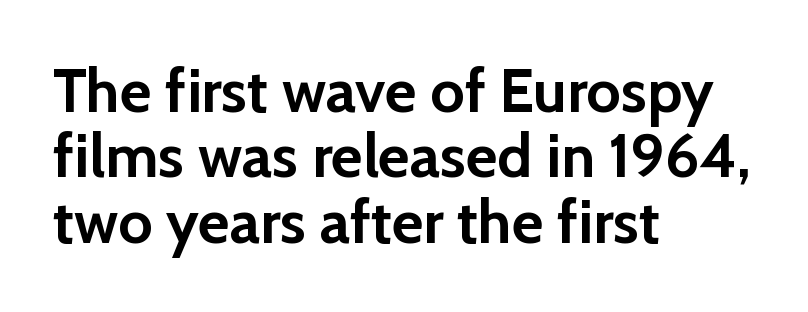
Q: Is the text bold? A: Yes.
Q: Is the text italic (slanted)? A: No, it is upright.
Q: Is the typeface a serif or a sans-serif typeface? A: Sans-serif.
Q: Is the text underlined? A: No.
Q: How is the paragraph aligned? A: Left-aligned.
Q: Is the spacing between letters normal or unusually wide? A: Normal.
Q: Is the spacing between lines tight, normal or loose? A: Tight.
Q: Width (condensed, normal, or wide)? A: Normal.
Q: Stroke contrast? A: Low.
Q: x-height? A: Medium.
Q: Monospaced? A: No.
